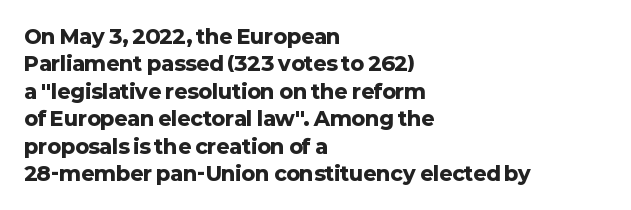
Here the glyphs are tracked normally, forming tight word shapes. The lettering stays uniformly vertical, giving the passage a roman look. The strokes are fattened all the way to bold. This sample keeps an unexceptional amount of space between lines. Underline: absent.
